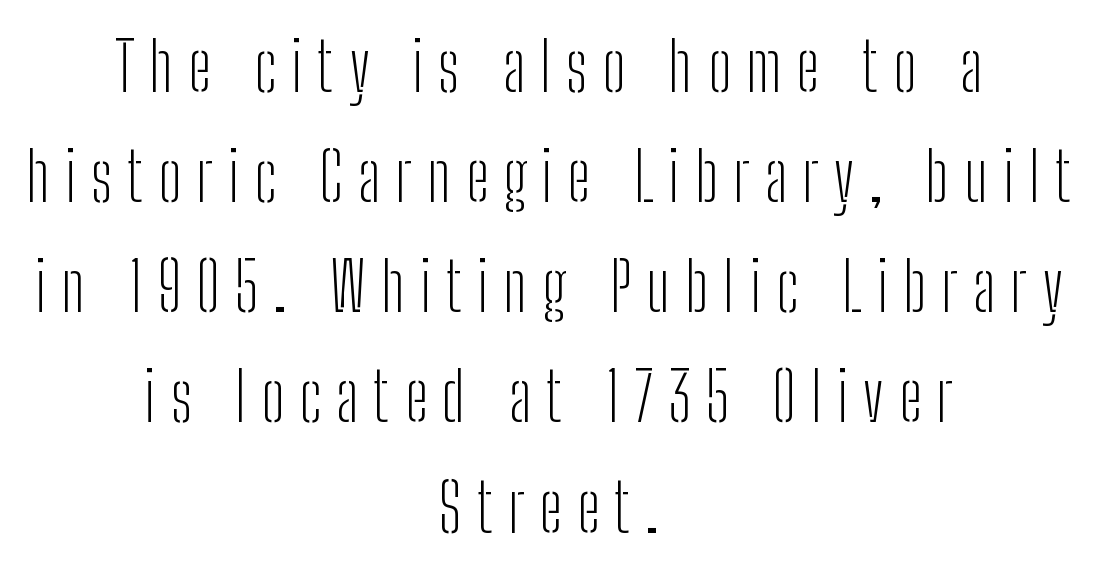
{"serif": "no", "italic": "no", "bold": "no", "weight": "light", "width": "condensed", "stroke_contrast": "low", "x_height": "medium", "monospaced": "no", "underline": "no", "align": "center", "line_spacing": "normal", "line_spacing_ratio": 1.62, "letter_spacing": "wide", "letter_spacing_em": 0.22, "glyph_px": 68}
